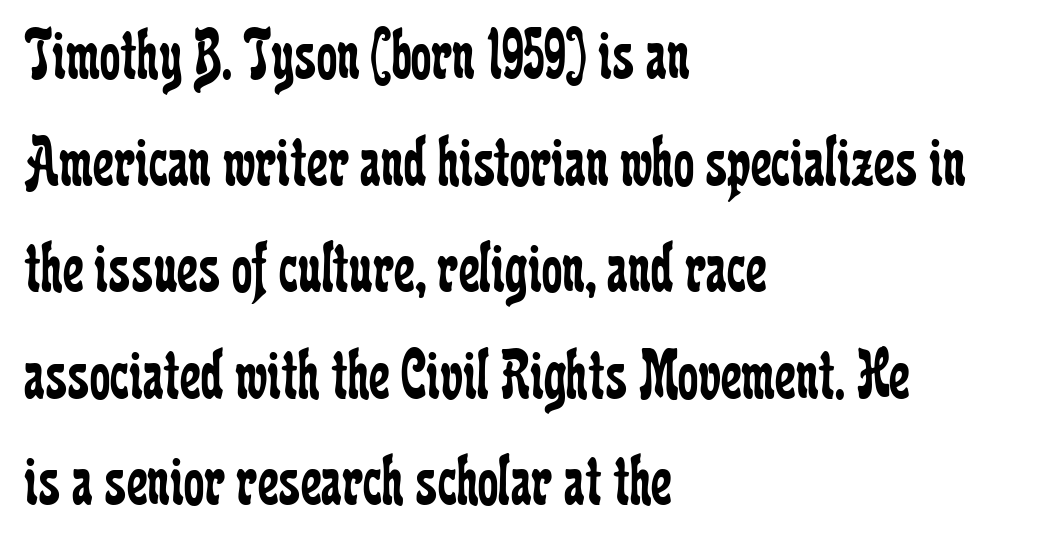
{"serif": "yes", "italic": "no", "bold": "no", "weight": "regular", "width": "condensed", "stroke_contrast": "low", "x_height": "medium", "monospaced": "no", "underline": "no", "align": "left", "line_spacing": "normal", "line_spacing_ratio": 1.46, "letter_spacing": "normal", "letter_spacing_em": 0.0, "glyph_px": 73}
